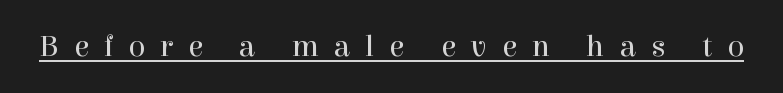
The image shows 31 px regular-weight serif type, upright; set unusually wide letter spacing (+0.48 em), underlined; a medium x-height.
